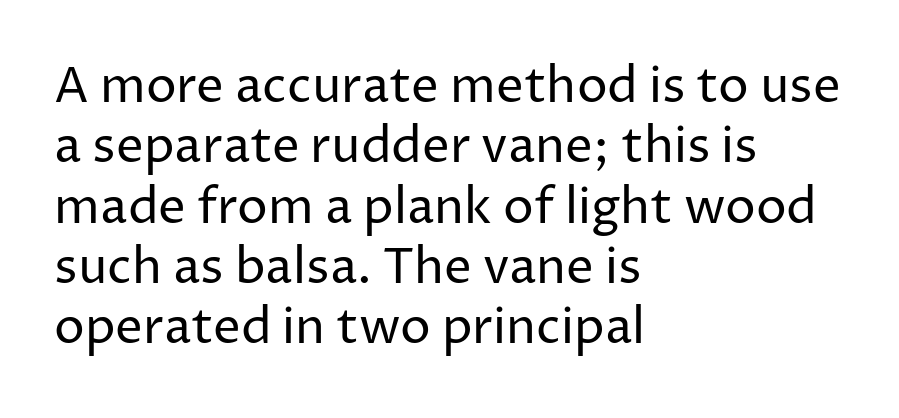
{"serif": "no", "italic": "no", "bold": "no", "weight": "regular", "width": "normal", "stroke_contrast": "low", "x_height": "medium", "monospaced": "no", "underline": "no", "align": "left", "line_spacing_ratio": 1.23, "letter_spacing": "normal", "letter_spacing_em": 0.0, "glyph_px": 49}
